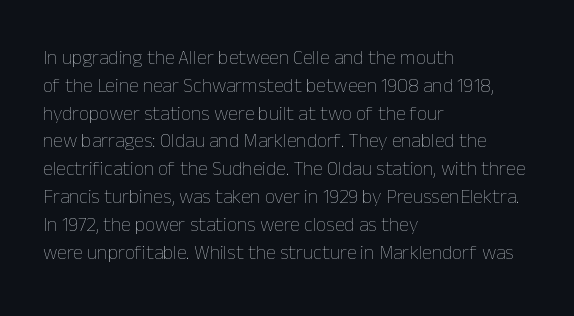
Q: Is the text bold? A: No.
Q: Is the text italic (slanted)? A: No, it is upright.
Q: Is the text underlined? A: No.
Q: How is the paragraph aligned? A: Left-aligned.
Q: Is the spacing between letters normal or unusually wide? A: Normal.
Q: Is the spacing between lines tight, normal or loose? A: Normal.
